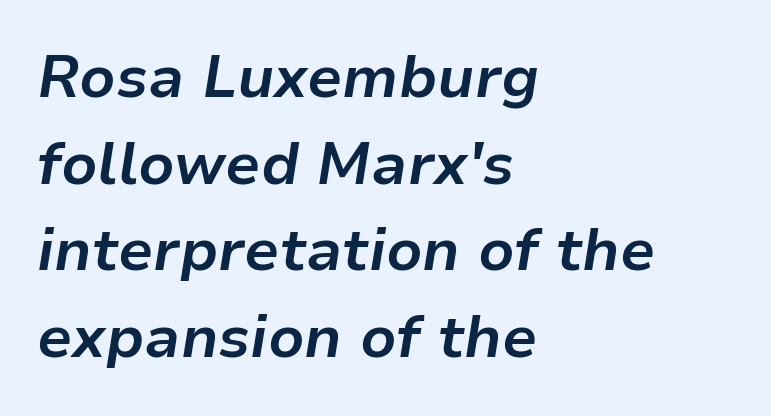
{"italic": "yes", "lean": "right", "slant_degrees": 9, "bold": "yes", "weight": "bold", "width": "normal", "stroke_contrast": "low", "x_height": "medium", "monospaced": "no", "underline": "no", "align": "left", "line_spacing": "normal", "line_spacing_ratio": 1.47, "letter_spacing": "normal", "letter_spacing_em": 0.0, "glyph_px": 59}
